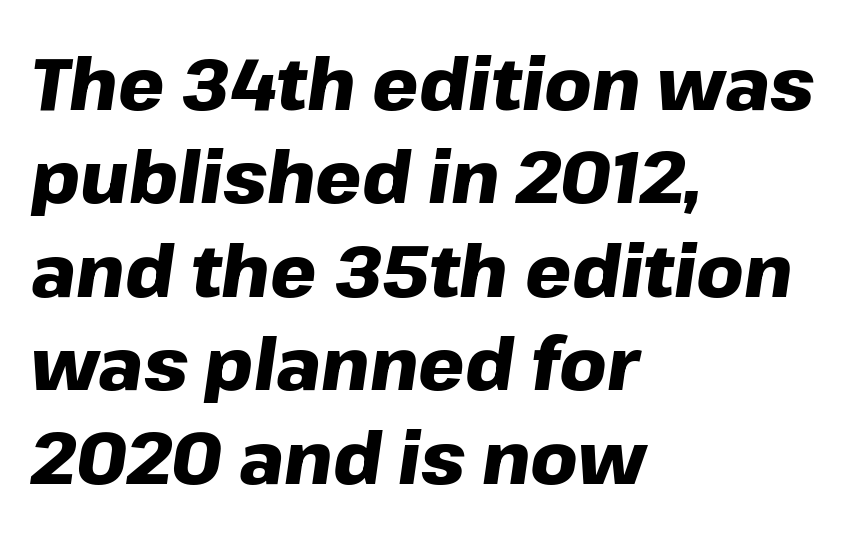
Q: Is the text bold? A: Yes.
Q: Is the text italic (slanted)? A: Yes, it leans right by about 8 degrees.
Q: Is the text underlined? A: No.
Q: How is the paragraph aligned? A: Left-aligned.
Q: Is the spacing between letters normal or unusually wide? A: Normal.
Q: Is the spacing between lines tight, normal or loose? A: Normal.
Q: Width (condensed, normal, or wide)? A: Normal.
Q: Stroke contrast? A: Low.
Q: x-height? A: Medium.
Q: Monospaced? A: No.
